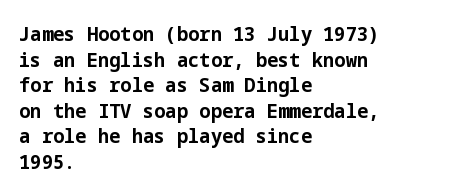
{"italic": "no", "bold": "yes", "underline": "no", "align": "left", "line_spacing": "normal", "line_spacing_ratio": 1.28, "letter_spacing": "normal", "letter_spacing_em": 0.0, "glyph_px": 20}
